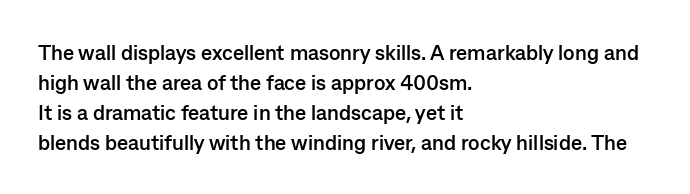
{"italic": "no", "bold": "yes", "underline": "no", "align": "left", "line_spacing": "normal", "line_spacing_ratio": 1.43, "letter_spacing": "normal", "letter_spacing_em": 0.0, "glyph_px": 21}
